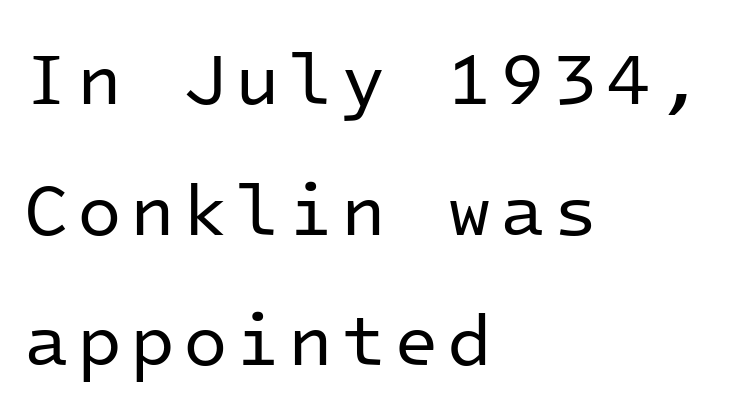
{"serif": "no", "italic": "no", "bold": "no", "weight": "regular", "width": "normal", "stroke_contrast": "low", "x_height": "medium", "monospaced": "yes", "underline": "no", "align": "left", "line_spacing_ratio": 1.79, "glyph_px": 73}
